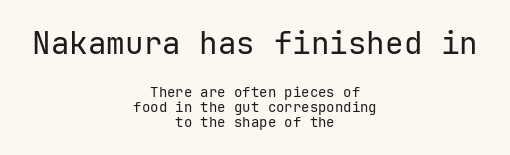
The image shows 31 px regular-weight sans-serif type, upright; set centered, tight line spacing (1.09x), normal letter spacing, not underlined; the first (top) block is 2.21x larger; low stroke contrast and a medium x-height.
